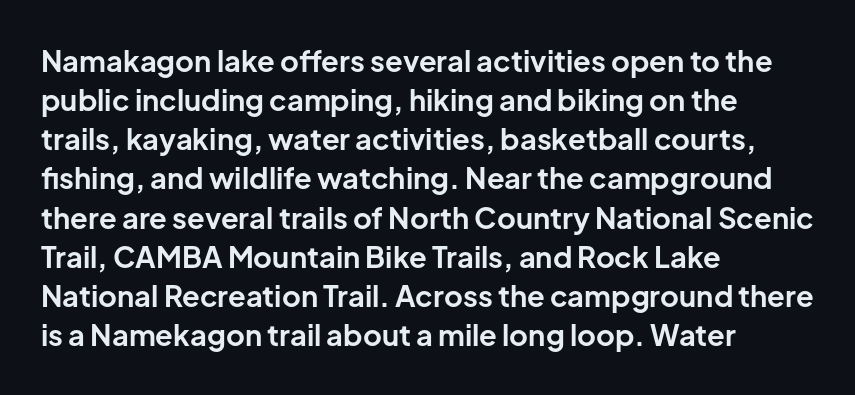
Does the leading feel generous? No, just average. The tracking reads as untouched default to a designer's eye. You can tell it's not italic because the verticals are truly vertical. These lines are composed in type without serifs.
